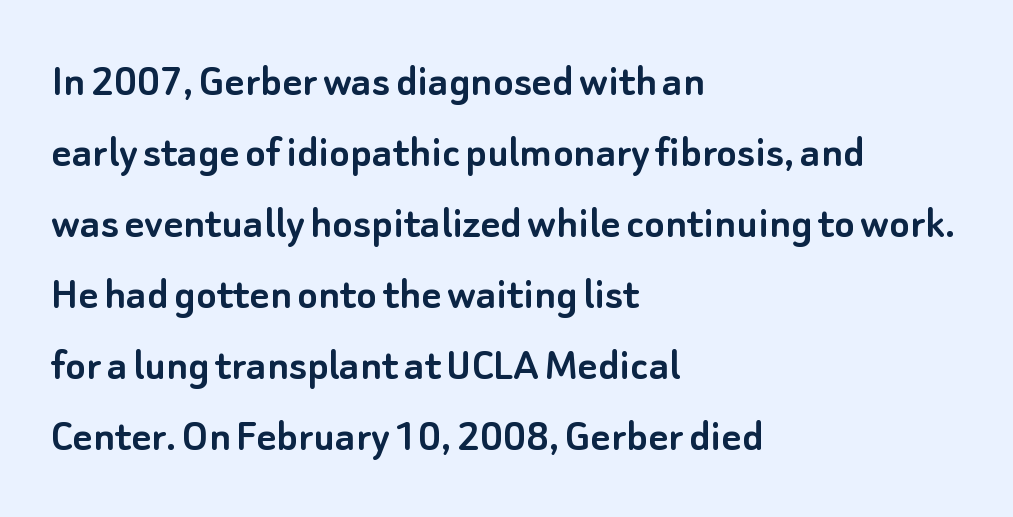
The image shows 48 px sans-serif type, upright; set left-aligned, normal line spacing (1.48x), normal letter spacing, not underlined; low stroke contrast and a small x-height.
